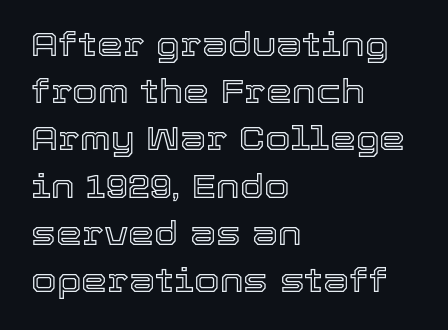
The image shows 33 px text type, upright; set left-aligned, normal line spacing (1.43x), normal letter spacing, not underlined; a medium x-height.
